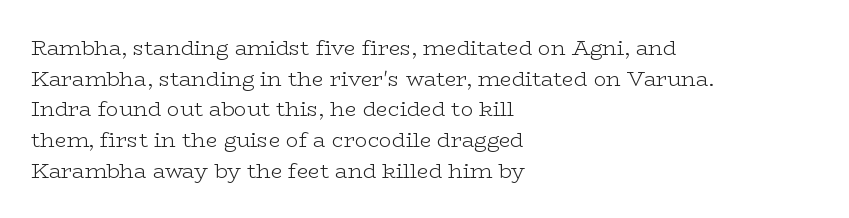
Q: Is the text bold? A: No.
Q: Is the text italic (slanted)? A: No, it is upright.
Q: Is the text underlined? A: No.
Q: How is the paragraph aligned? A: Left-aligned.
Q: Is the spacing between letters normal or unusually wide? A: Normal.
Q: Is the spacing between lines tight, normal or loose? A: Normal.
